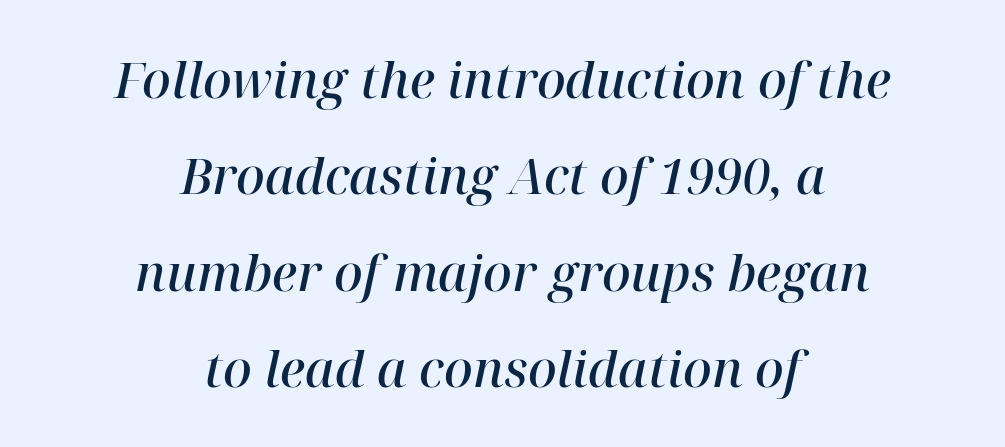
Each letter keeps its own natural width here, so spacing adapts to shape. Leading: increased. The face used here is seriffed, in the tradition of book romans. This rendering leaves character spacing at its baseline value.
